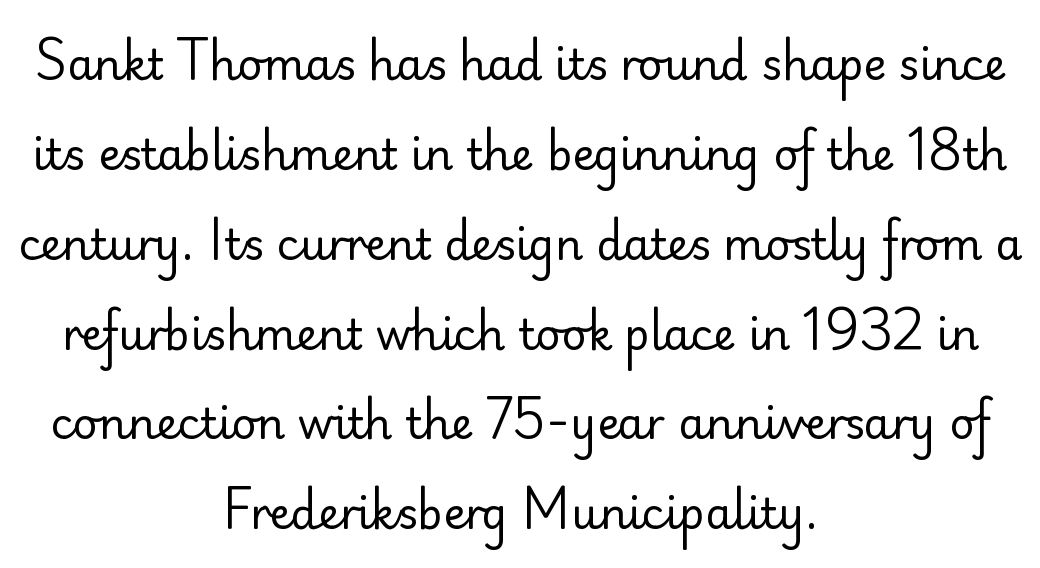
Does the type have serifs? No, each stem ends abruptly. A typesetter would mark this as roman, not italic. Compared with typical paragraphs, the rows here are farther apart. Weight: not bold — regular or lighter. Here the glyphs are tracked normally, forming tight word shapes.
